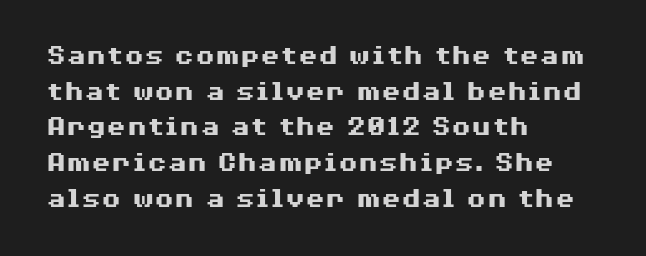
{"serif": "no", "italic": "no", "bold": "yes", "weight": "heavy", "width": "wide", "stroke_contrast": "medium", "x_height": "medium", "monospaced": "no", "underline": "no", "align": "left", "line_spacing_ratio": 1.23, "letter_spacing": "normal", "letter_spacing_em": 0.0, "glyph_px": 29}
